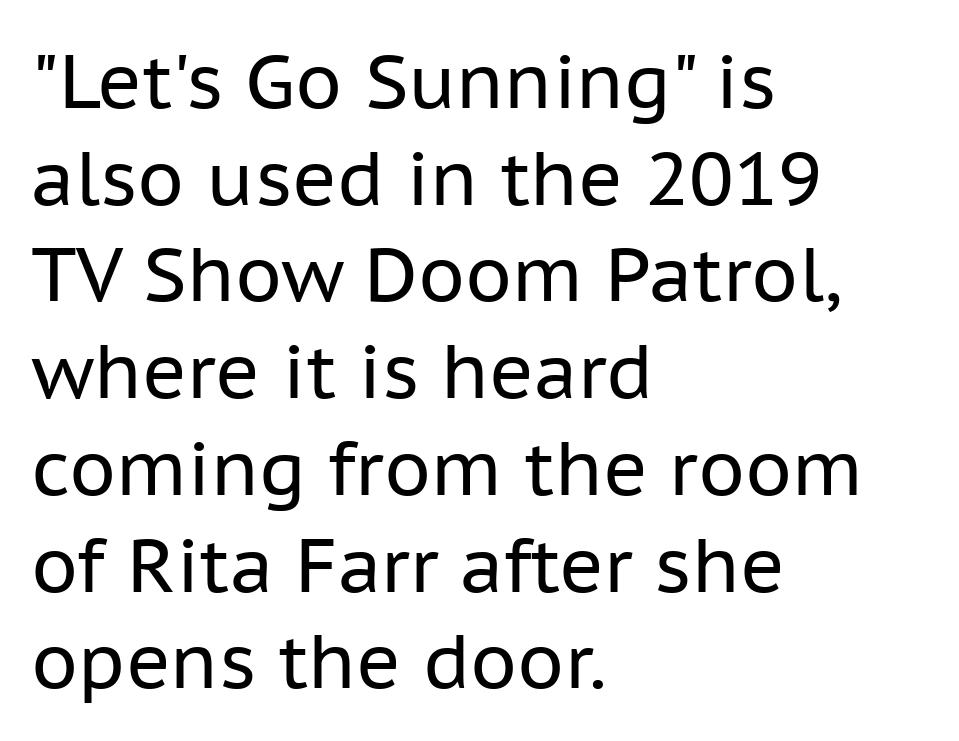
{"serif": "no", "italic": "no", "bold": "no", "weight": "regular", "width": "normal", "stroke_contrast": "low", "x_height": "medium", "monospaced": "no", "underline": "no", "align": "left", "line_spacing": "normal", "line_spacing_ratio": 1.29, "letter_spacing": "normal", "letter_spacing_em": 0.0, "glyph_px": 75}
